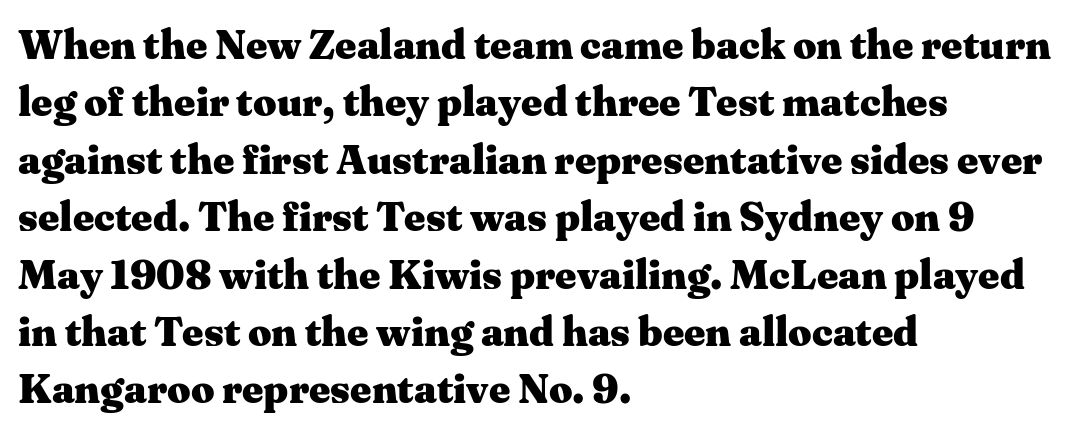
The image shows 41 px heavy, wide serif type, upright; set left-aligned, normal line spacing (1.4x), normal letter spacing, not underlined; medium stroke contrast and a medium x-height.
